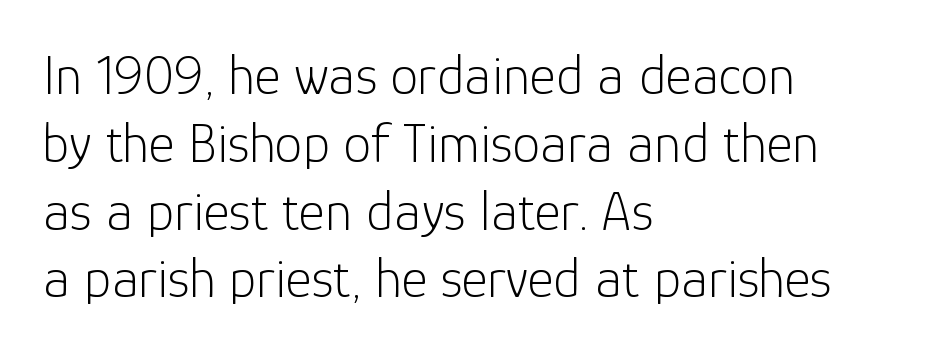
{"serif": "no", "italic": "no", "bold": "no", "weight": "light", "width": "normal", "stroke_contrast": "low", "x_height": "medium", "monospaced": "no", "underline": "no", "align": "left", "line_spacing_ratio": 1.21, "letter_spacing": "normal", "letter_spacing_em": 0.0, "glyph_px": 56}
